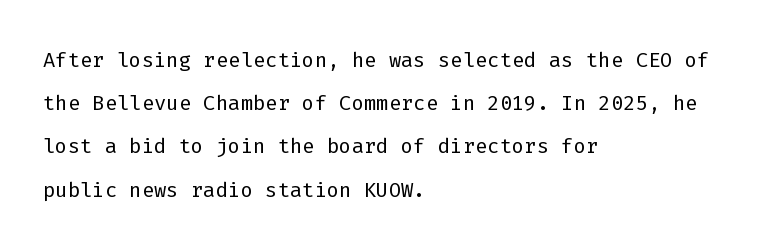
A quiet, ordinary-to-light weight characterises the typeface. Typographically, this falls in the sans-serif category. Students, note that the glyphs here touch the page at normal intervals. The letters march in equal steps, a hallmark of fixed-pitch type.
